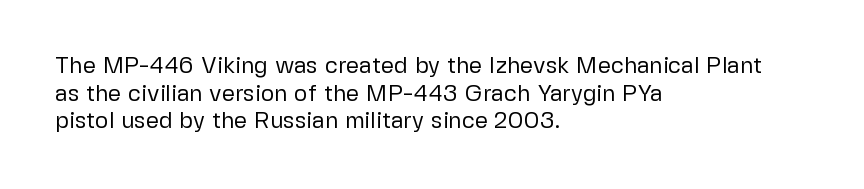
Q: Is the text bold? A: No.
Q: Is the text italic (slanted)? A: No, it is upright.
Q: Is the text underlined? A: No.
Q: How is the paragraph aligned? A: Left-aligned.
Q: Is the spacing between letters normal or unusually wide? A: Normal.
